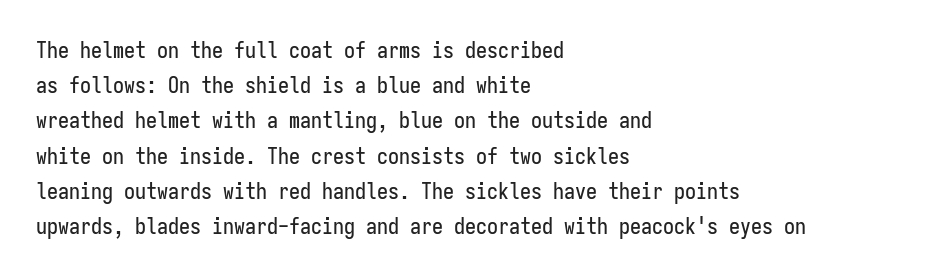
The image shows 22 px text type, upright; set left-aligned, normal line spacing (1.6x), normal letter spacing, not underlined.
